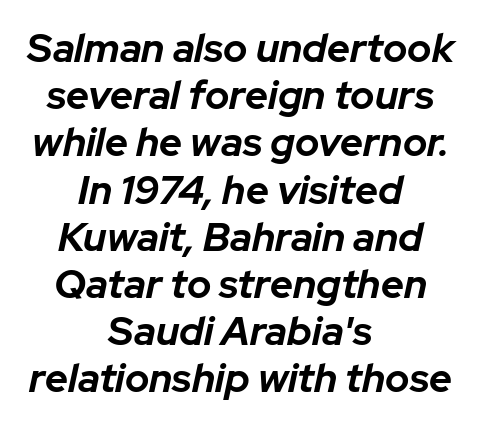
The space directly below the letters is spotless. The text carries the slant typical of an italic or oblique font. Proportional: the letters do not fall into vertical columns. The face used here is rendered with its standard letterfit. Its strokes are broad and dark, the hallmark of bold type. The passage is arranged like a title page — every line centered.
